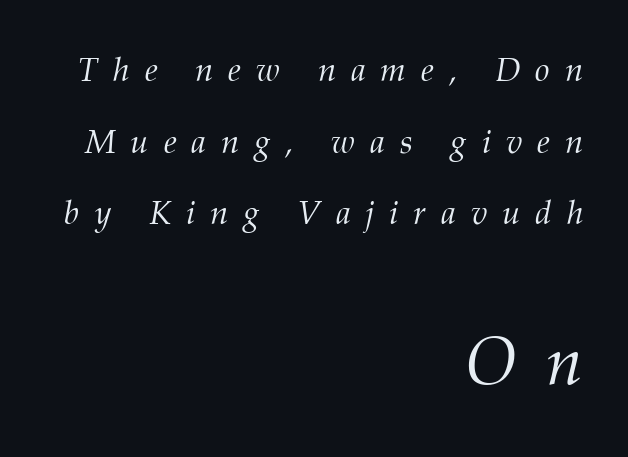
{"serif": "yes", "italic": "yes", "lean": "right", "slant_degrees": 12, "bold": "no", "weight": "light", "width": "normal", "stroke_contrast": "medium", "x_height": "medium", "monospaced": "no", "underline": "no", "align": "right", "line_spacing": "loose", "line_spacing_ratio": 2.17, "letter_spacing": "wide", "letter_spacing_em": 0.45, "larger_block": "second", "size_ratio": 2.0, "glyph_px": 66}
